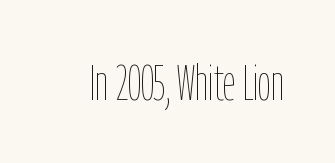
This reads as an unemphasized weight, regular at the heaviest. When letters stand straight like this, we call the style roman or upright. Has an underline been added? It has not. The face used here is proportionally spaced, like ordinary book or web type. Students, note that the glyphs here touch the page at normal intervals.
